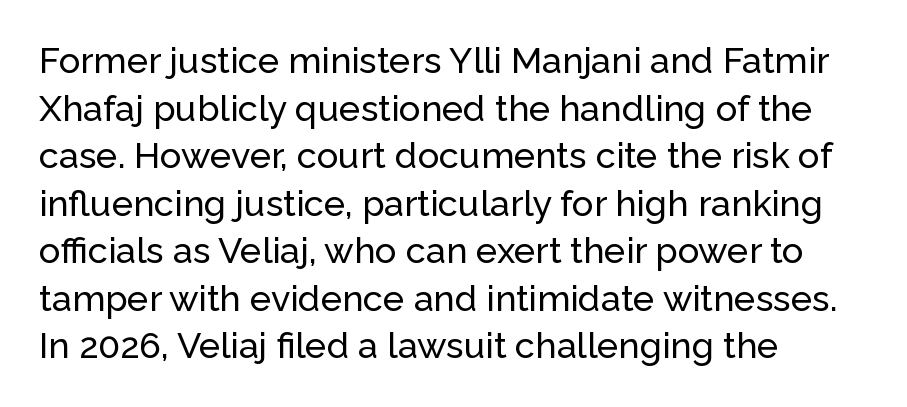
{"serif": "no", "italic": "no", "width": "normal", "stroke_contrast": "low", "x_height": "medium", "monospaced": "no", "underline": "no", "align": "left", "line_spacing": "normal", "line_spacing_ratio": 1.32, "letter_spacing": "normal", "letter_spacing_em": 0.0, "glyph_px": 36}
